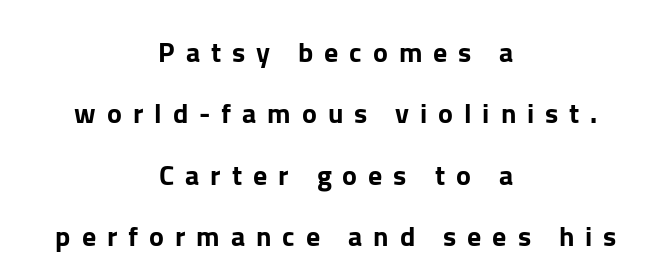
In CSS terms this would be text-align: center. Here the designer chose a conventional face with non-uniform glyph widths. This sample trades compactness for vertical openness between lines. No feet cap the strokes, marking this as sans-serif type.
